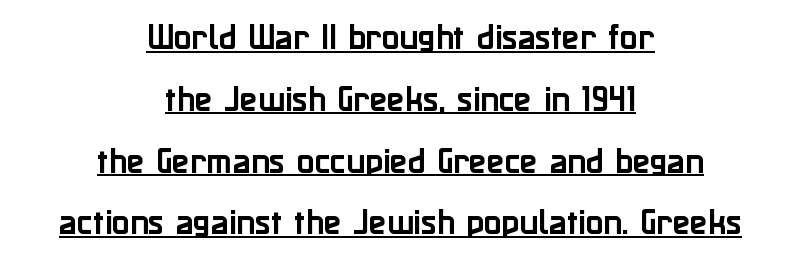
Q: Is the text italic (slanted)? A: No, it is upright.
Q: Is the typeface a serif or a sans-serif typeface? A: Sans-serif.
Q: Is the text underlined? A: Yes.
Q: How is the paragraph aligned? A: Centered.
Q: Is the spacing between letters normal or unusually wide? A: Normal.
Q: Is the spacing between lines tight, normal or loose? A: Loose.
Q: Width (condensed, normal, or wide)? A: Normal.
Q: Stroke contrast? A: Low.
Q: x-height? A: Medium.
Q: Monospaced? A: No.
